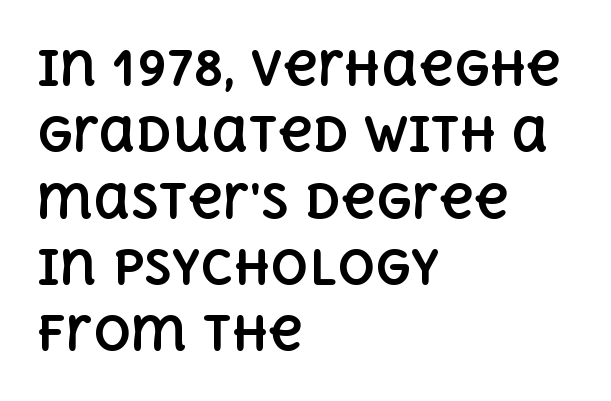
Q: Is the text bold? A: Yes.
Q: Is the text italic (slanted)? A: No, it is upright.
Q: Is the text underlined? A: No.
Q: How is the paragraph aligned? A: Left-aligned.
Q: Is the spacing between letters normal or unusually wide? A: Normal.
Q: Is the spacing between lines tight, normal or loose? A: Normal.
Q: Width (condensed, normal, or wide)? A: Normal.
Q: x-height? A: Large.
Q: Monospaced? A: No.
